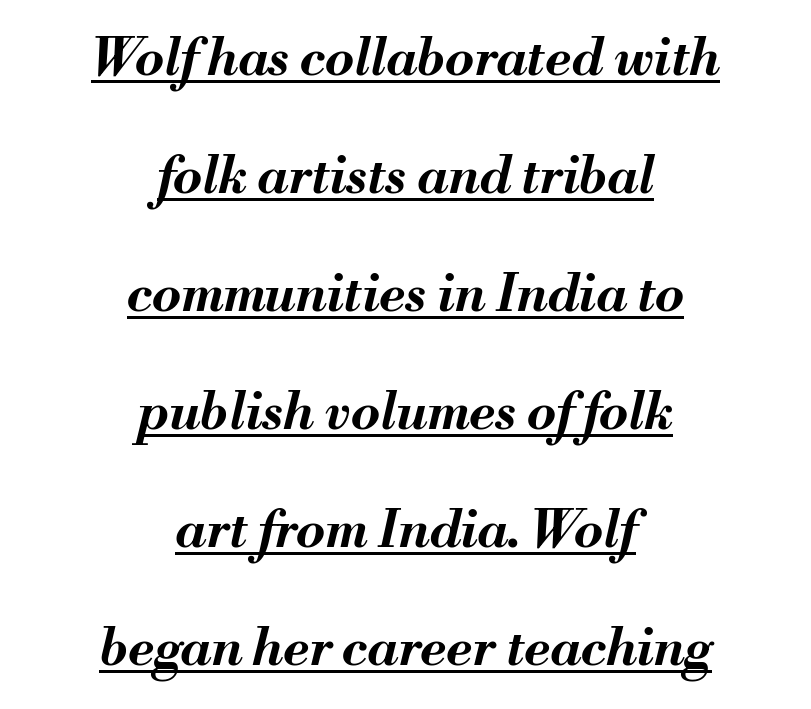
{"italic": "yes", "lean": "right", "slant_degrees": 13, "bold": "yes", "weight": "bold", "width": "normal", "stroke_contrast": "medium", "x_height": "small", "monospaced": "no", "underline": "yes", "align": "center", "line_spacing": "loose", "line_spacing_ratio": 2.27, "letter_spacing": "normal", "letter_spacing_em": 0.0, "glyph_px": 52}
